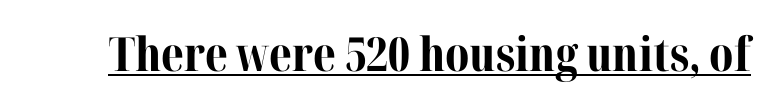
Emphasis by weight is at full strength: bold. Here the designer chose a conventional face with non-uniform glyph widths. This rendering leaves character spacing at its baseline value. Upright lettering throughout. A serif font was chosen for this passage. Underline: present.
